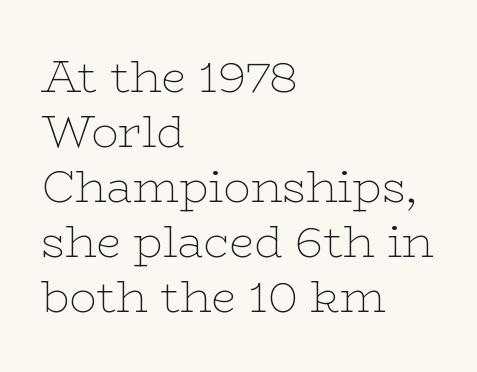
The image shows 45 px thin, wide serif type, upright; set left-aligned, line spacing 1.22x, normal letter spacing, not underlined; low stroke contrast and a medium x-height.
